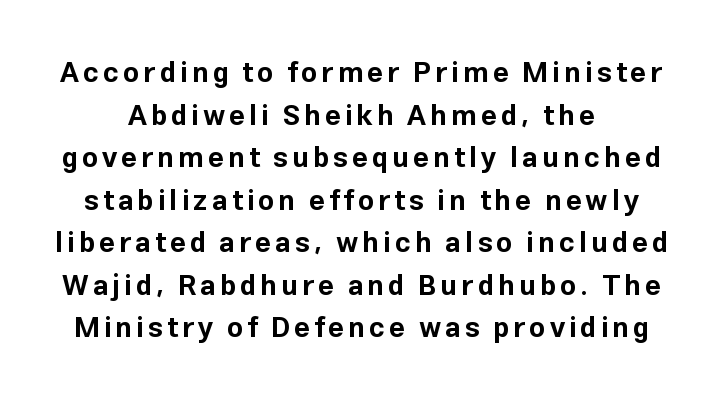
The image shows 28 px bold sans-serif type, upright; set normal line spacing (1.52x), not underlined; low stroke contrast and a medium x-height.
